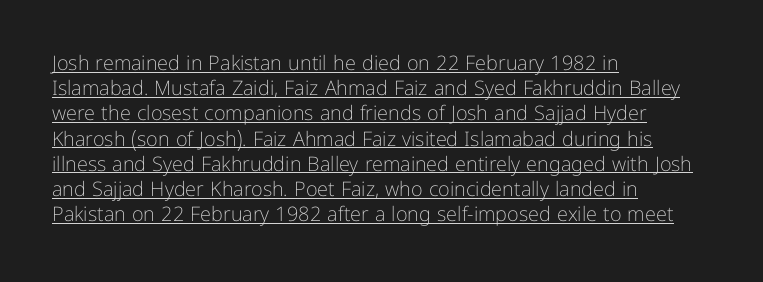
{"italic": "no", "bold": "no", "underline": "yes", "align": "left", "line_spacing": "normal", "line_spacing_ratio": 1.26, "letter_spacing": "normal", "letter_spacing_em": 0.0, "glyph_px": 20}
